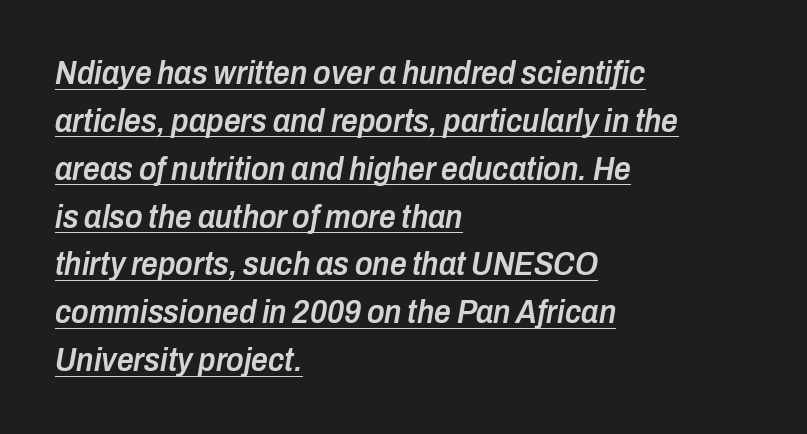
Q: Is the text bold? A: Semi-bold.
Q: Is the text italic (slanted)? A: Yes, it leans right by about 10 degrees.
Q: Is the text underlined? A: Yes.
Q: How is the paragraph aligned? A: Left-aligned.
Q: Is the spacing between letters normal or unusually wide? A: Normal.
Q: Is the spacing between lines tight, normal or loose? A: Normal.
Q: Width (condensed, normal, or wide)? A: Condensed.
Q: Stroke contrast? A: Low.
Q: x-height? A: Medium.
Q: Monospaced? A: No.
